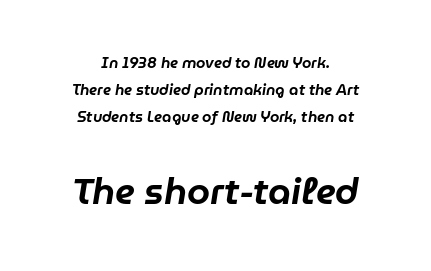
{"italic": "yes", "lean": "right", "slant_degrees": 9, "width": "normal", "stroke_contrast": "low", "x_height": "medium", "monospaced": "no", "underline": "no", "align": "center", "line_spacing_ratio": 1.8, "letter_spacing": "normal", "letter_spacing_em": 0.0, "larger_block": "second", "size_ratio": 2.47, "glyph_px": 37}
